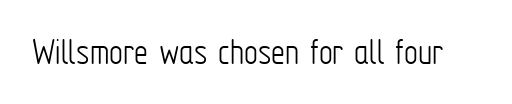
In terms of posture, this sample is upright. The tracking reads as untouched default to a designer's eye. This rendering features lettering with no underline. The passage shown is typed in a proportional face where columns would drift. This is not heavy type; no bold has been used.
